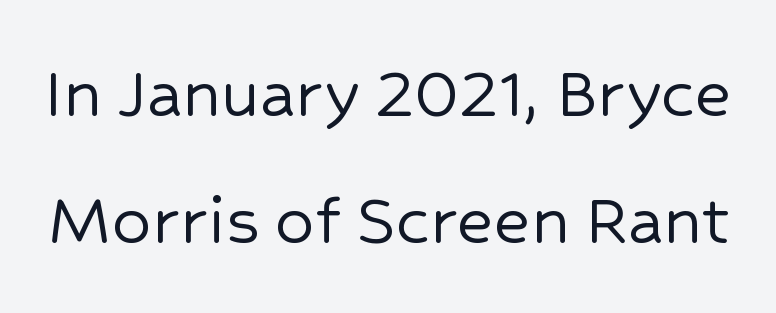
{"serif": "no", "italic": "no", "width": "normal", "stroke_contrast": "low", "x_height": "medium", "monospaced": "no", "underline": "no", "line_spacing": "normal", "line_spacing_ratio": 1.63, "letter_spacing": "normal", "letter_spacing_em": 0.0, "glyph_px": 78}
